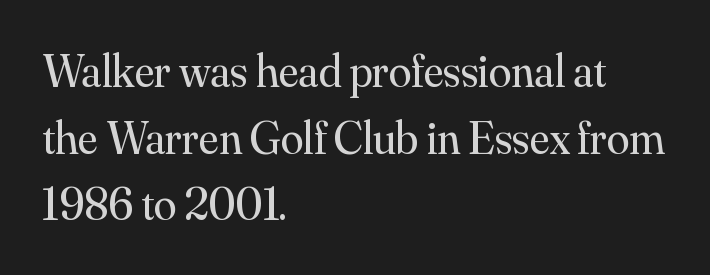
Q: Is the text bold? A: No.
Q: Is the text italic (slanted)? A: No, it is upright.
Q: Is the typeface a serif or a sans-serif typeface? A: Serif.
Q: Is the text underlined? A: No.
Q: How is the paragraph aligned? A: Left-aligned.
Q: Is the spacing between letters normal or unusually wide? A: Normal.
Q: Is the spacing between lines tight, normal or loose? A: Normal.
Q: Width (condensed, normal, or wide)? A: Normal.
Q: Stroke contrast? A: Medium.
Q: x-height? A: Small.
Q: Monospaced? A: No.
